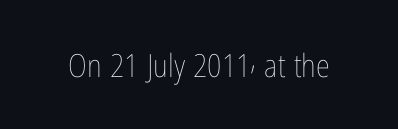
{"italic": "no", "bold": "no", "weight": "thin", "width": "condensed", "stroke_contrast": "low", "x_height": "medium", "monospaced": "no", "underline": "no", "letter_spacing": "normal", "letter_spacing_em": 0.0, "glyph_px": 32}
